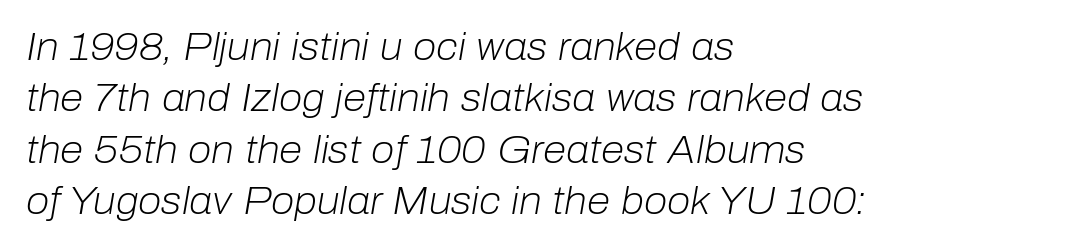
{"italic": "yes", "lean": "right", "slant_degrees": 10, "bold": "no", "weight": "light", "width": "normal", "stroke_contrast": "low", "x_height": "medium", "monospaced": "no", "underline": "no", "align": "left", "line_spacing": "normal", "line_spacing_ratio": 1.35, "letter_spacing": "normal", "letter_spacing_em": 0.0, "glyph_px": 38}
